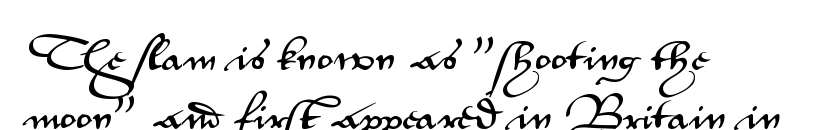
Q: Is the text italic (slanted)? A: Yes.
Q: Is the typeface a serif or a sans-serif typeface? A: Sans-serif.
Q: Is the text underlined? A: No.
Q: How is the paragraph aligned? A: Left-aligned.
Q: Is the spacing between letters normal or unusually wide? A: Normal.
Q: Width (condensed, normal, or wide)? A: Wide.
Q: Stroke contrast? A: Medium.
Q: x-height? A: Small.
Q: Monospaced? A: No.
